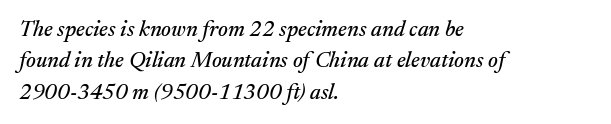
The image shows 22 px text type, italic (leaning right); set left-aligned, normal line spacing (1.43x), normal letter spacing, not underlined.
